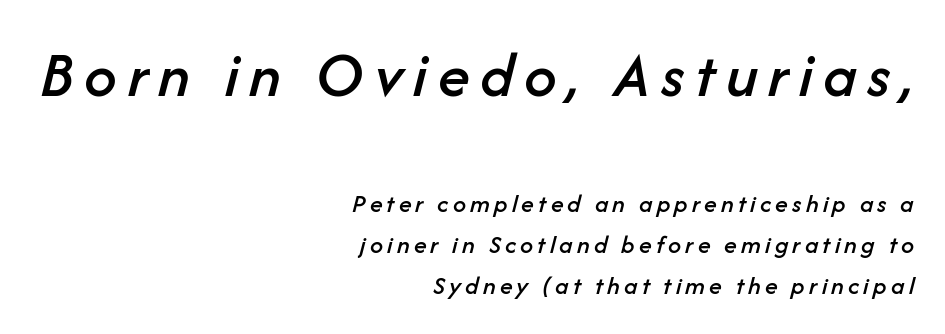
{"italic": "yes", "lean": "right", "slant_degrees": 14, "width": "normal", "stroke_contrast": "low", "x_height": "medium", "monospaced": "no", "underline": "no", "align": "right", "line_spacing": "normal", "line_spacing_ratio": 1.58, "larger_block": "first", "size_ratio": 2.5, "glyph_px": 65}
